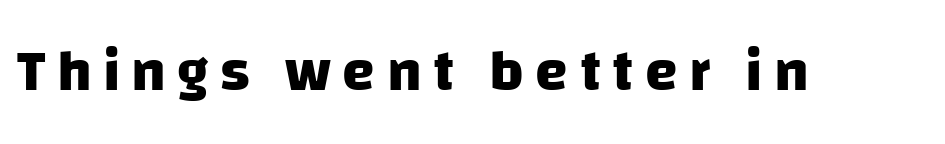
The image shows 59 px heavy sans-serif type; set not underlined; low stroke contrast and a large x-height.
